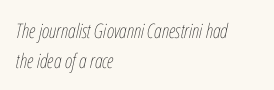
The image shows 20 px text type, italic (leaning right); set left-aligned, normal line spacing (1.49x), normal letter spacing, not underlined.
